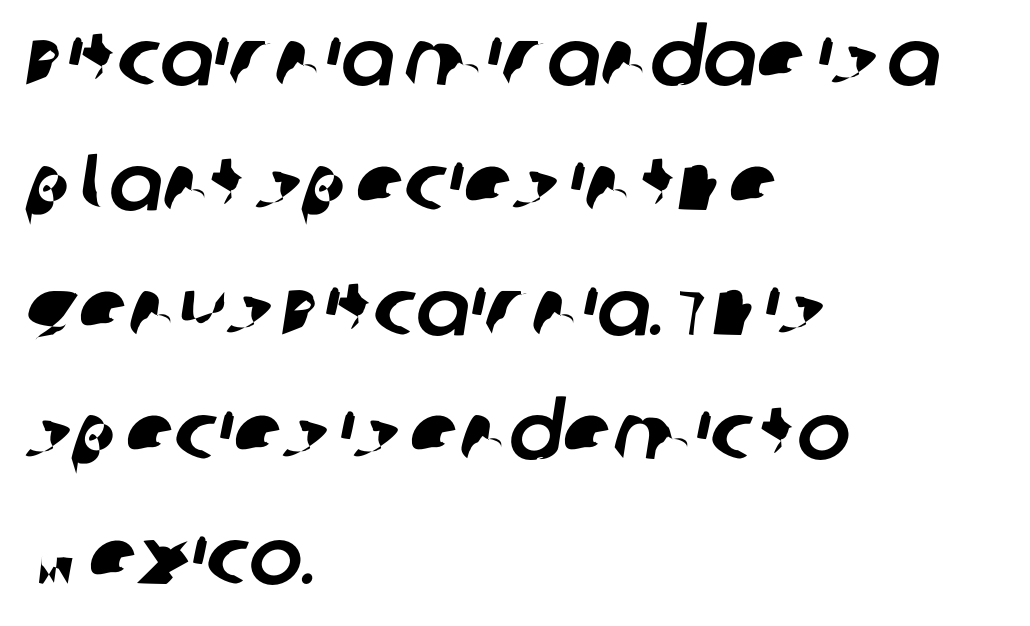
The image shows 80 px sans-serif type; set left-aligned, normal line spacing (1.56x), normal letter spacing, not underlined; low stroke contrast and a large x-height.
